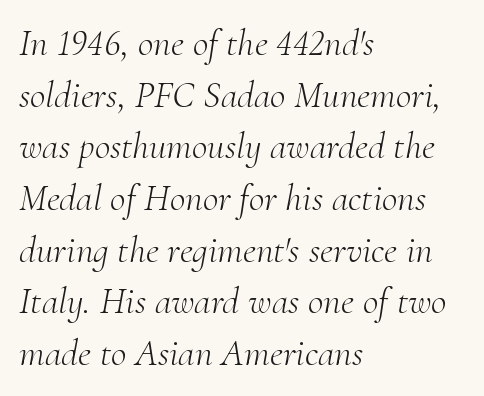
The image shows 38 px light serif type, italic (leaning right); set left-aligned, normal line spacing (1.36x), normal letter spacing, not underlined; medium stroke contrast and a small x-height.
